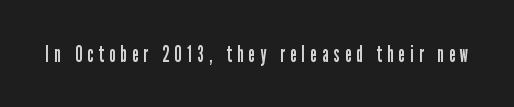
Unmarked baselines from the first word to the last. Is this a heavy cut? Hardly; it is regular or lighter. Words appear elongated and porous because spacing is wide. Rendered with straight, roman letterforms.
